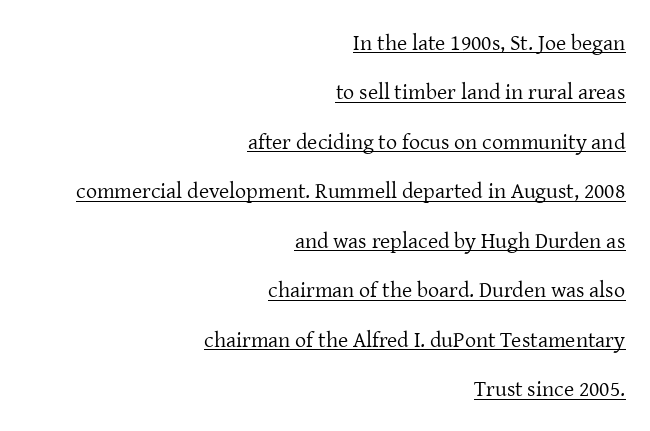
Weight: in the light-to-regular range. Caption: standard tracking, unaltered. The axis of the letterforms is exactly vertical. Looks like someone drew a line under every word here.
